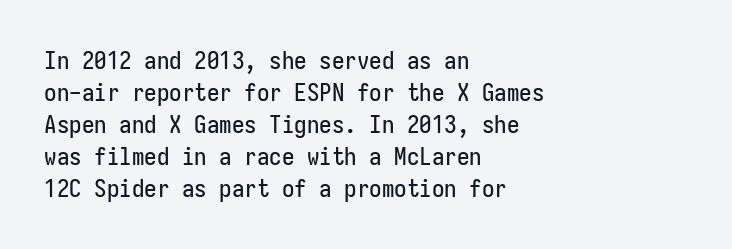
Summary of vertical rhythm: regular, with standard interline spacing. The string is rendered with underlining switched off. This rendering uses left alignment, leaving the right contour irregular. The lettering stays uniformly vertical, giving the passage a roman look. The horizontal fit of the characters is conventional and even.
